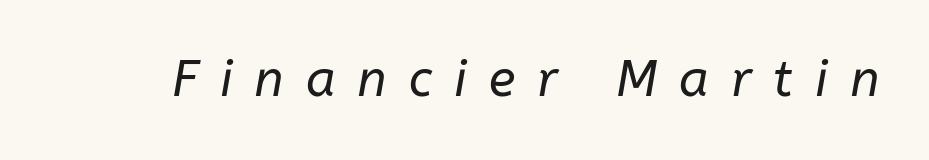
Q: Is the text bold? A: No.
Q: Is the text italic (slanted)? A: Yes, it leans right by about 10 degrees.
Q: Is the text underlined? A: No.
Q: Is the spacing between letters normal or unusually wide? A: Unusually wide.
Q: Width (condensed, normal, or wide)? A: Normal.
Q: Stroke contrast? A: Low.
Q: x-height? A: Medium.
Q: Monospaced? A: No.
